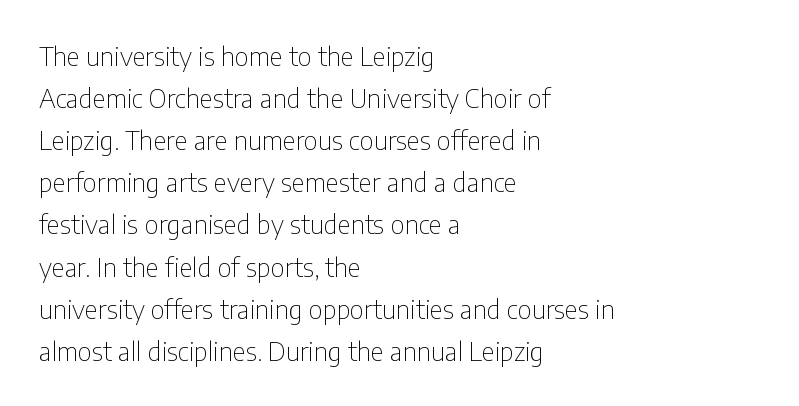
{"italic": "no", "bold": "no", "underline": "no", "align": "left", "line_spacing": "normal", "line_spacing_ratio": 1.62, "letter_spacing": "normal", "letter_spacing_em": 0.0, "glyph_px": 26}
